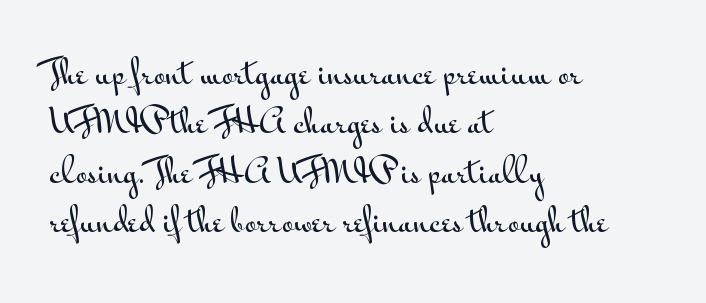
{"serif": "no", "width": "wide", "stroke_contrast": "medium", "x_height": "small", "monospaced": "no", "underline": "no", "align": "left", "line_spacing": "normal", "line_spacing_ratio": 1.54, "letter_spacing": "normal", "letter_spacing_em": 0.0, "glyph_px": 32}
